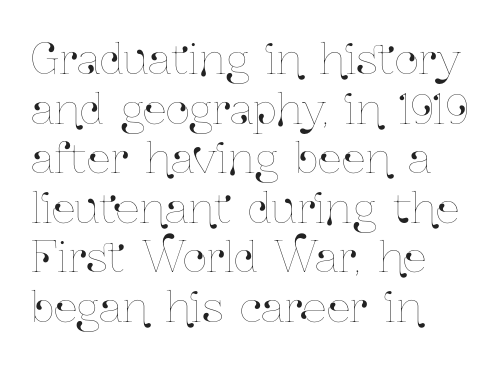
Bare-footed words on every line. These lines stack with their left ends in a neat column. This sample has the flowing, uneven cadence of proportional lettering. Upright lettering throughout. Each word holds together tightly as a unit, with standard inter-letter gaps.
